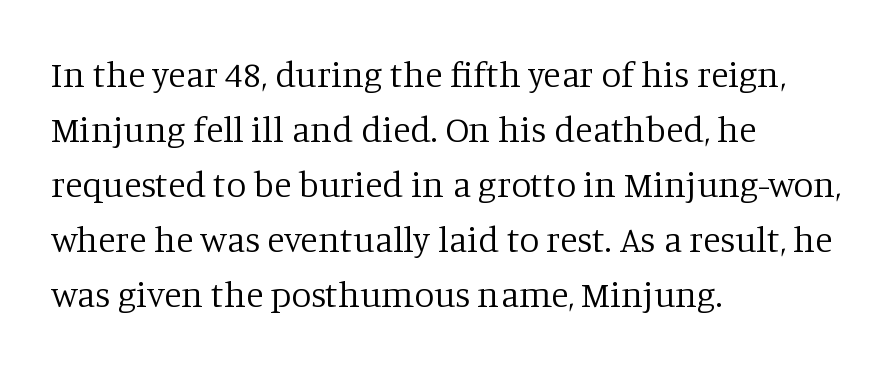
The image shows 36 px regular-weight serif type, upright; set left-aligned, normal line spacing (1.53x), normal letter spacing, not underlined; low stroke contrast and a large x-height.
